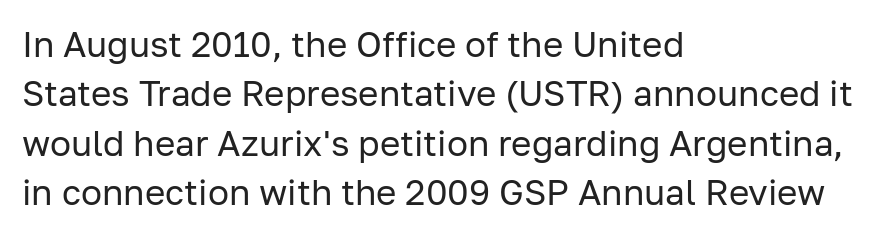
{"serif": "no", "italic": "no", "bold": "no", "weight": "regular", "width": "normal", "stroke_contrast": "low", "x_height": "medium", "monospaced": "no", "underline": "no", "align": "left", "line_spacing": "normal", "line_spacing_ratio": 1.41, "letter_spacing": "normal", "letter_spacing_em": 0.0, "glyph_px": 35}
